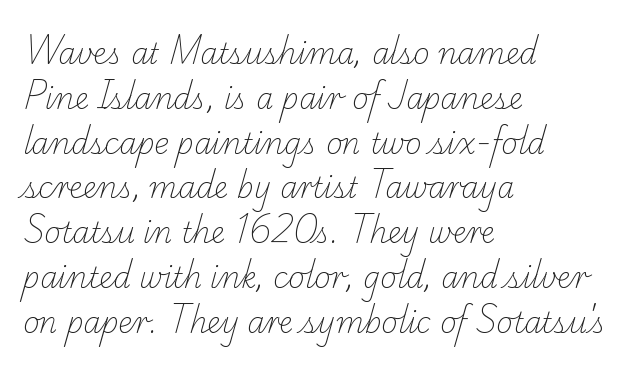
The image shows 28 px light serif type; set left-aligned, normal line spacing (1.6x), normal letter spacing, not underlined; low stroke contrast and a small x-height.
